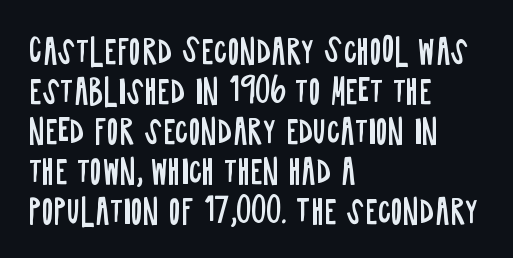
{"serif": "no", "italic": "no", "bold": "no", "weight": "regular", "width": "condensed", "stroke_contrast": "low", "x_height": "large", "monospaced": "no", "underline": "no", "align": "left", "line_spacing_ratio": 1.21, "letter_spacing": "normal", "letter_spacing_em": 0.0, "glyph_px": 33}
